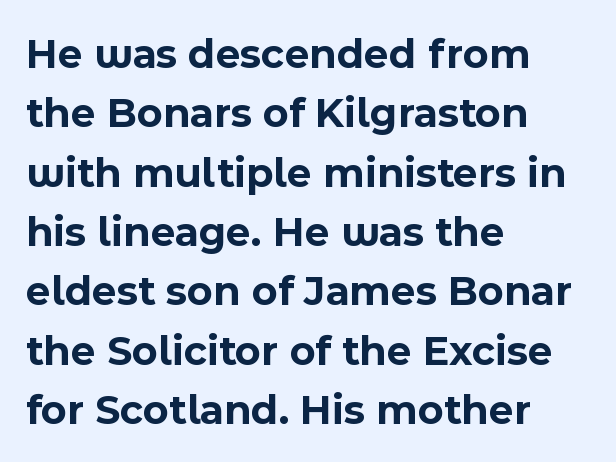
The image shows 43 px bold sans-serif type, upright; set left-aligned, normal line spacing (1.38x), normal letter spacing, not underlined; a medium x-height.
